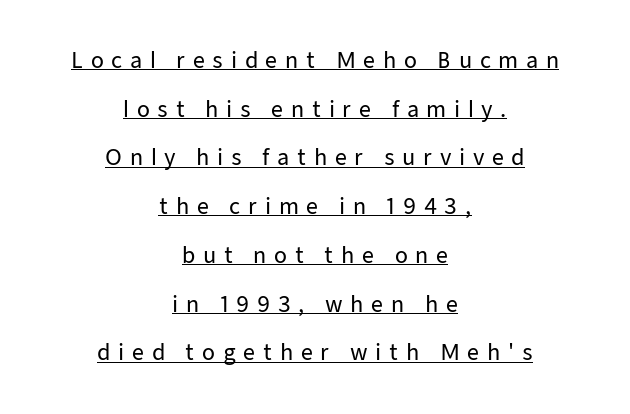
{"italic": "no", "underline": "yes", "align": "center", "line_spacing": "loose", "line_spacing_ratio": 2.32, "letter_spacing": "wide", "letter_spacing_em": 0.36, "glyph_px": 21}
